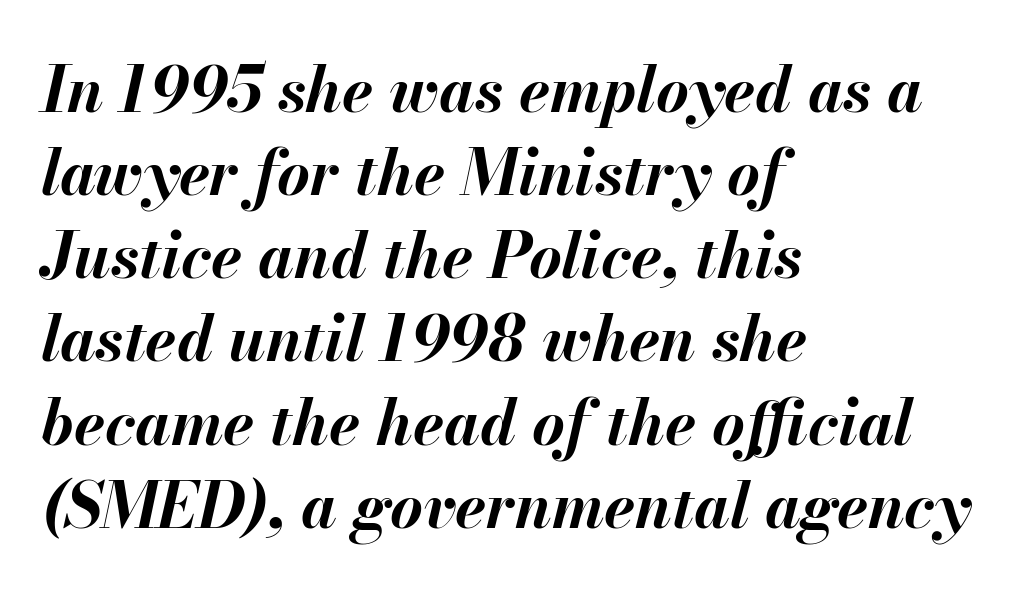
{"italic": "yes", "lean": "right", "slant_degrees": 13, "bold": "yes", "weight": "bold", "width": "normal", "stroke_contrast": "medium", "x_height": "small", "monospaced": "no", "underline": "no", "align": "left", "line_spacing": "normal", "line_spacing_ratio": 1.32, "letter_spacing": "normal", "letter_spacing_em": 0.0, "glyph_px": 63}
